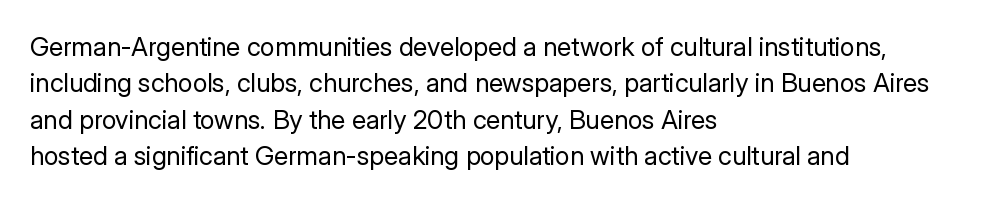
Short and long lines alike share a common starting point at left. The typeface has the unassuming heft of standard copy or less. Is the letter spacing exaggerated? No — it looks like the ordinary default. Has an underline been added? It has not. Posture: vertical.
